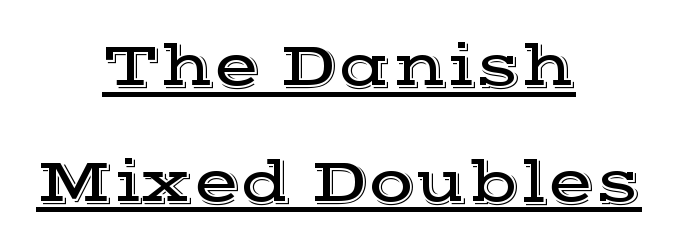
A typesetter would label this face a serif. Posture: vertical. You can see a thin bar hugging the bottom of the glyphs. Vertically, the passage feels expansive, rows floating well apart. A typesetter would call this proportional, since set widths differ per character.
